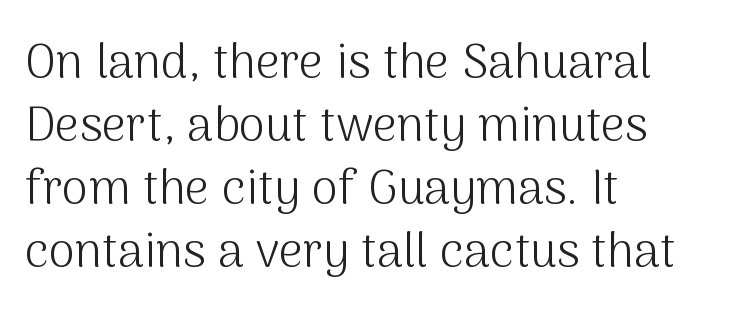
{"serif": "no", "italic": "no", "bold": "no", "weight": "light", "width": "normal", "stroke_contrast": "medium", "x_height": "medium", "monospaced": "no", "underline": "no", "align": "left", "line_spacing": "normal", "line_spacing_ratio": 1.31, "letter_spacing": "normal", "letter_spacing_em": 0.0, "glyph_px": 48}
